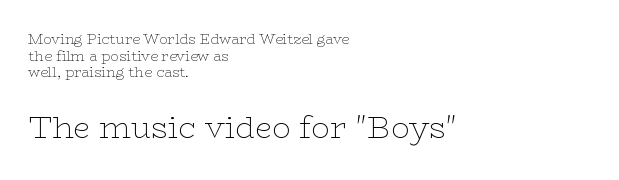
{"serif": "yes", "italic": "no", "bold": "no", "weight": "thin", "width": "wide", "stroke_contrast": "low", "x_height": "medium", "monospaced": "no", "underline": "no", "align": "left", "line_spacing_ratio": 1.19, "letter_spacing": "normal", "letter_spacing_em": 0.0, "larger_block": "second", "size_ratio": 2.21, "glyph_px": 31}
